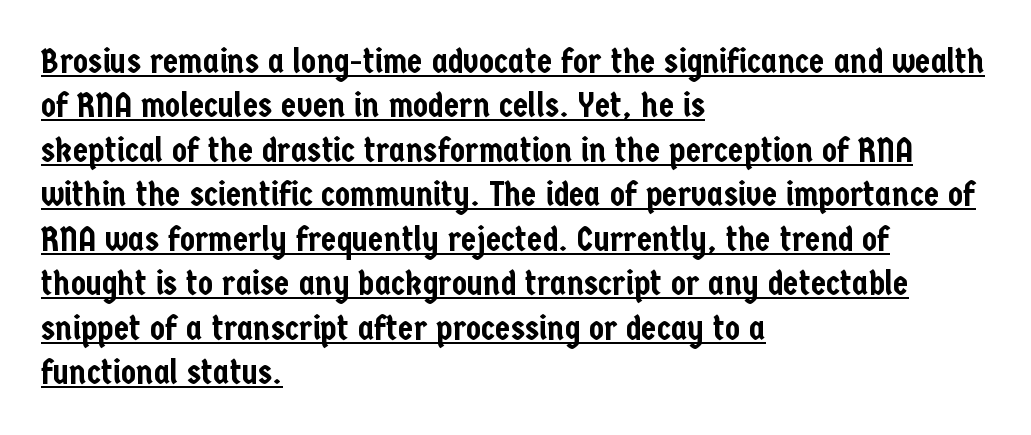
Q: Is the text italic (slanted)? A: No, it is upright.
Q: Is the typeface a serif or a sans-serif typeface? A: Sans-serif.
Q: Is the text underlined? A: Yes.
Q: How is the paragraph aligned? A: Left-aligned.
Q: Is the spacing between letters normal or unusually wide? A: Normal.
Q: Is the spacing between lines tight, normal or loose? A: Normal.
Q: Width (condensed, normal, or wide)? A: Condensed.
Q: Stroke contrast? A: Low.
Q: x-height? A: Medium.
Q: Monospaced? A: No.
